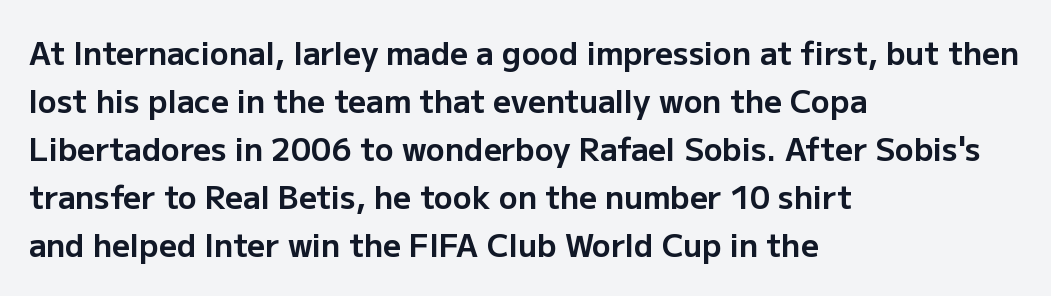
{"serif": "no", "italic": "no", "bold": "yes", "weight": "bold", "width": "normal", "stroke_contrast": "low", "x_height": "medium", "monospaced": "no", "underline": "no", "align": "left", "line_spacing": "normal", "line_spacing_ratio": 1.55, "letter_spacing": "normal", "letter_spacing_em": 0.0, "glyph_px": 31}
